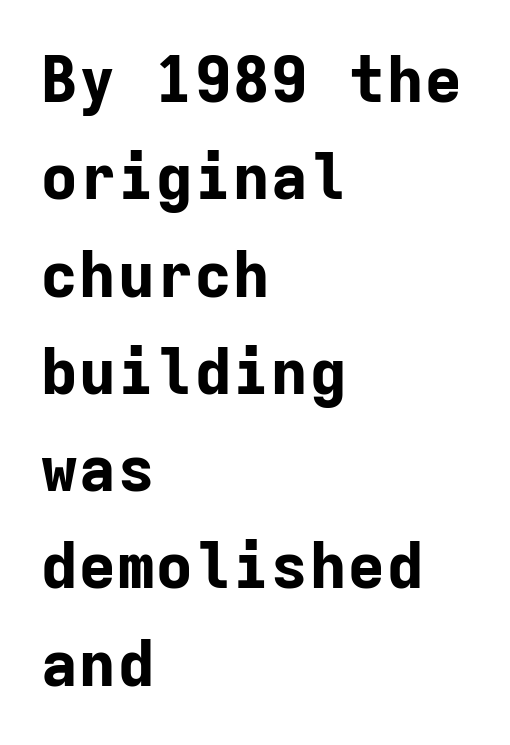
The image shows 64 px bold sans-serif type, upright, monospaced; set left-aligned, normal line spacing (1.52x), normal letter spacing, not underlined; low stroke contrast and a medium x-height.
